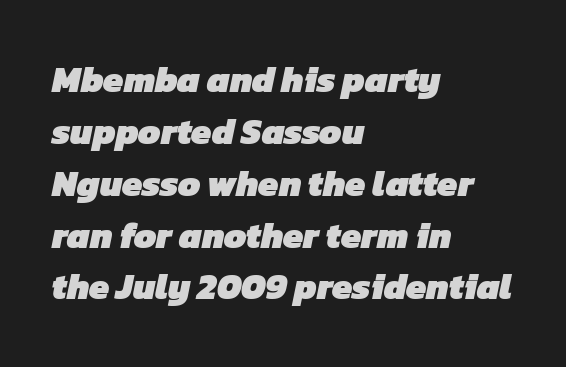
{"serif": "no", "bold": "yes", "weight": "heavy", "width": "normal", "stroke_contrast": "low", "x_height": "medium", "monospaced": "no", "underline": "no", "align": "left", "line_spacing": "normal", "line_spacing_ratio": 1.44, "letter_spacing": "normal", "letter_spacing_em": 0.0, "glyph_px": 36}
